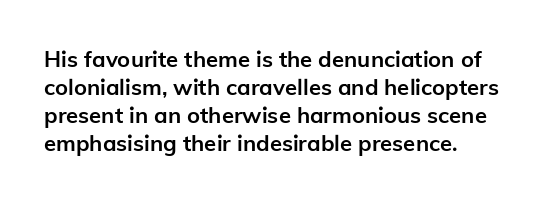
The font is running at its bold setting. Characters remain perfectly vertical along every line. Baseline-to-baseline distance is the conventional proportion of letter height. Nobody drew a line under any word here. What stands out about the letter spacing? Nothing — it is the standard amount.
